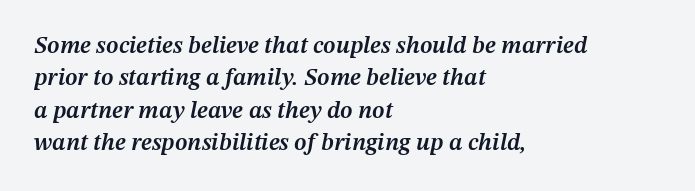
Horizontally, the lines are justified to the leading edge only. Letters rest on an invisible, unmarked baseline. Bold? Not quite — semibold, heavier than regular but stopping short. Rows of type keep a routine distance in the vertical direction. Caption: standard tracking, unaltered. Notice how the stems are inclined rather than vertical — that's the hallmark of italics.
